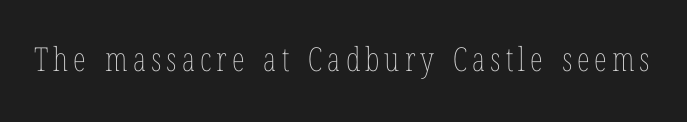
Q: Is the text bold? A: No.
Q: Is the text italic (slanted)? A: No, it is upright.
Q: Is the text underlined? A: No.
Q: Width (condensed, normal, or wide)? A: Condensed.
Q: Stroke contrast? A: Low.
Q: x-height? A: Medium.
Q: Monospaced? A: No.
